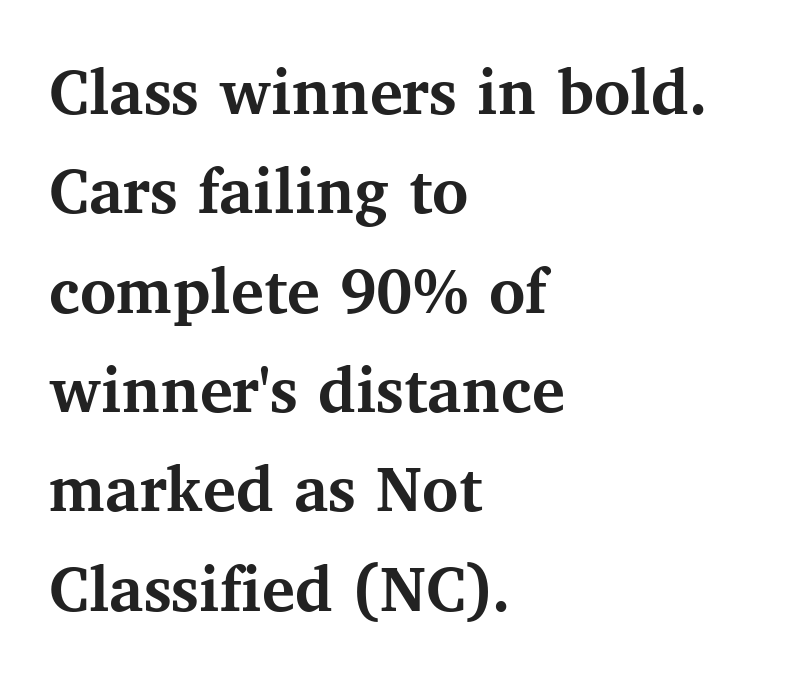
Q: Is the text bold? A: Yes.
Q: Is the text italic (slanted)? A: No, it is upright.
Q: Is the typeface a serif or a sans-serif typeface? A: Serif.
Q: Is the text underlined? A: No.
Q: How is the paragraph aligned? A: Left-aligned.
Q: Is the spacing between letters normal or unusually wide? A: Normal.
Q: Is the spacing between lines tight, normal or loose? A: Normal.
Q: Width (condensed, normal, or wide)? A: Normal.
Q: Stroke contrast? A: Medium.
Q: x-height? A: Medium.
Q: Monospaced? A: No.
